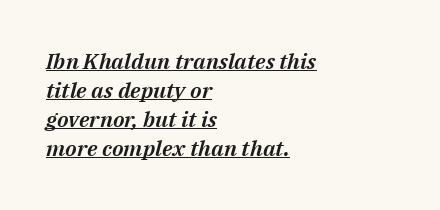
The image shows 22 px text type, italic (leaning right); set left-aligned, normal line spacing (1.32x), normal letter spacing, underlined.
